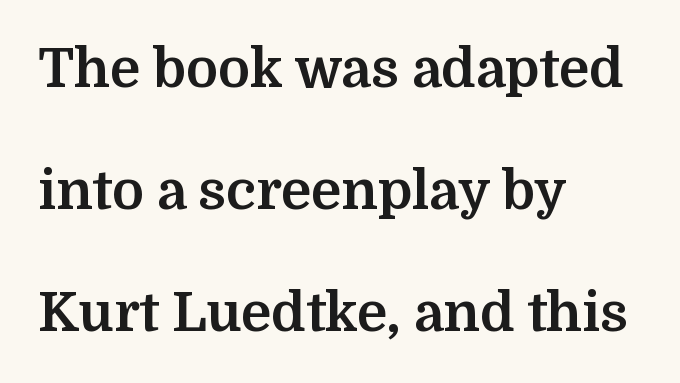
{"serif": "yes", "italic": "no", "bold": "yes", "weight": "bold", "width": "normal", "stroke_contrast": "medium", "x_height": "medium", "monospaced": "no", "underline": "no", "align": "left", "line_spacing": "loose", "line_spacing_ratio": 2.26, "letter_spacing": "normal", "letter_spacing_em": 0.0, "glyph_px": 54}
